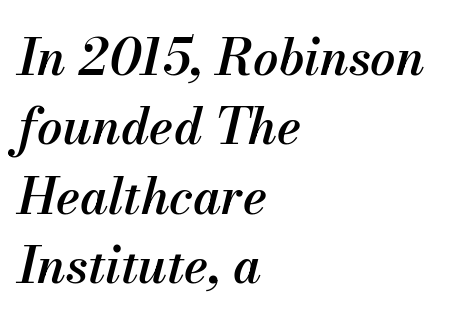
{"italic": "yes", "lean": "right", "slant_degrees": 13, "bold": "semi", "weight": "semibold", "width": "normal", "stroke_contrast": "medium", "x_height": "small", "monospaced": "no", "underline": "no", "align": "left", "line_spacing": "normal", "line_spacing_ratio": 1.39, "letter_spacing": "normal", "letter_spacing_em": 0.0, "glyph_px": 50}
